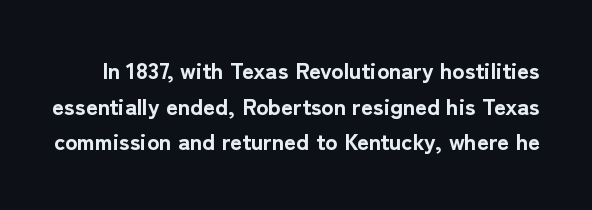
Q: Is the text bold? A: Yes.
Q: Is the text italic (slanted)? A: No, it is upright.
Q: Is the text underlined? A: No.
Q: Is the spacing between letters normal or unusually wide? A: Normal.
Q: Is the spacing between lines tight, normal or loose? A: Normal.
